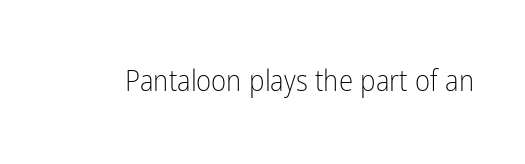
The image shows 29 px light, condensed sans-serif type, upright; set normal letter spacing, not underlined; low stroke contrast and a medium x-height.
